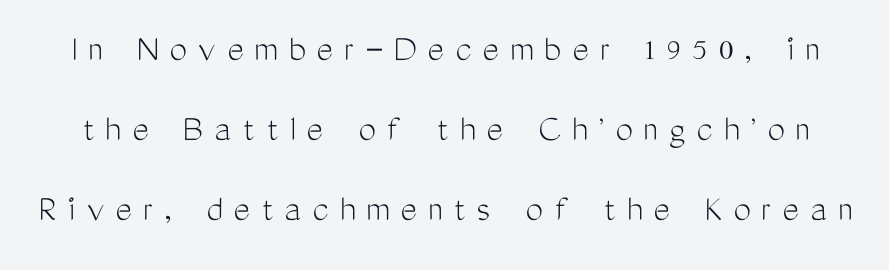
Display-style spreading of the glyphs; the letterfit is very open. Ordinary non-slanted type is in use. Baseline-to-baseline distance is far greater than the letter height. No heavy texture on the line: the type isn't bold. Each letter keeps its own natural width here, so spacing adapts to shape. The passage shown is not underscored anywhere.
